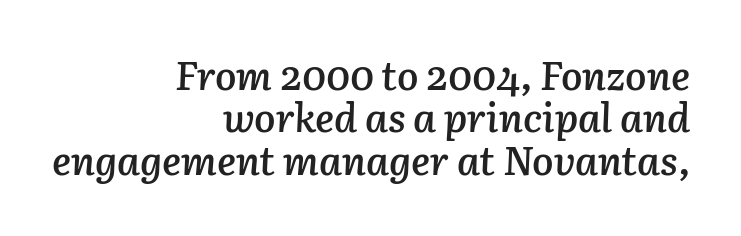
{"italic": "yes", "lean": "right", "slant_degrees": 3, "bold": "semi", "weight": "semibold", "width": "normal", "stroke_contrast": "low", "x_height": "medium", "monospaced": "no", "underline": "no", "align": "right", "line_spacing": "tight", "line_spacing_ratio": 1.06, "letter_spacing": "normal", "letter_spacing_em": 0.0, "glyph_px": 40}
